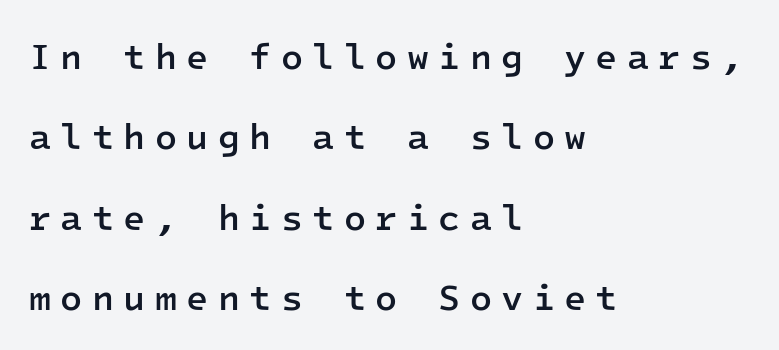
Q: Is the text bold? A: Semi-bold.
Q: Is the text italic (slanted)? A: No, it is upright.
Q: Is the typeface a serif or a sans-serif typeface? A: Sans-serif.
Q: Is the text underlined? A: No.
Q: How is the paragraph aligned? A: Left-aligned.
Q: Is the spacing between letters normal or unusually wide? A: Unusually wide.
Q: Is the spacing between lines tight, normal or loose? A: Loose.
Q: Width (condensed, normal, or wide)? A: Normal.
Q: Stroke contrast? A: Low.
Q: x-height? A: Medium.
Q: Monospaced? A: Yes.
